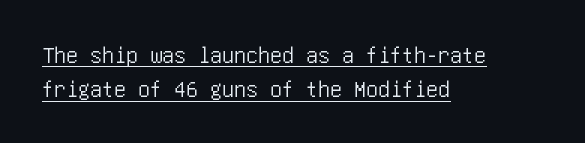
Q: Is the text italic (slanted)? A: No, it is upright.
Q: Is the text underlined? A: Yes.
Q: How is the paragraph aligned? A: Left-aligned.
Q: Is the spacing between letters normal or unusually wide? A: Normal.
Q: Is the spacing between lines tight, normal or loose? A: Normal.
